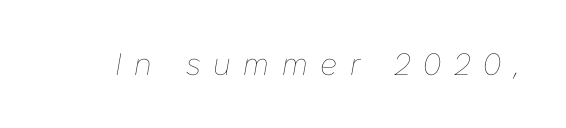
The image shows 31 px thin type, italic (leaning right); set unusually wide letter spacing (+0.41 em), not underlined; low stroke contrast and a medium x-height.
